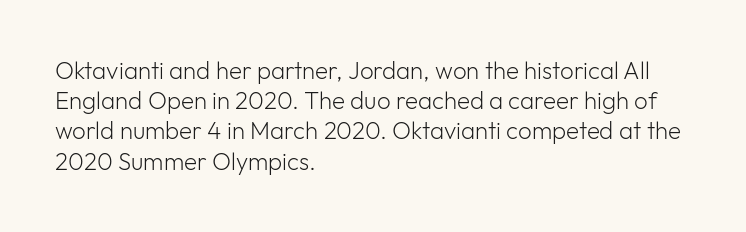
{"italic": "no", "bold": "no", "underline": "no", "align": "left", "line_spacing": "normal", "line_spacing_ratio": 1.26, "letter_spacing": "normal", "letter_spacing_em": 0.0, "glyph_px": 24}
